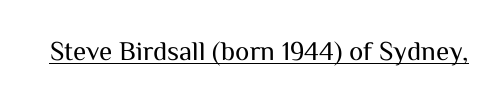
The image shows 27 px text type, upright; set normal letter spacing, underlined.
